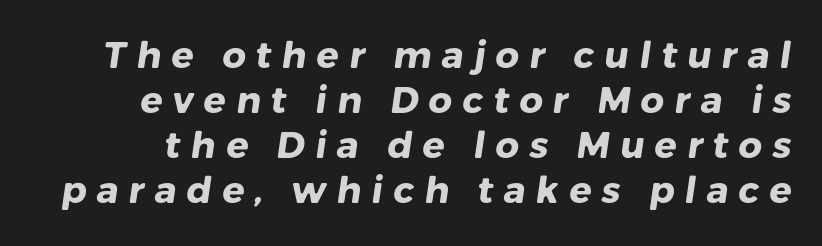
Words float on clear page, feet unadorned. Weight check: bold — yes, fully. These lines are rendered in a variable-pitch font. Loose tracking; the words dissolve into strings of separated letters.
